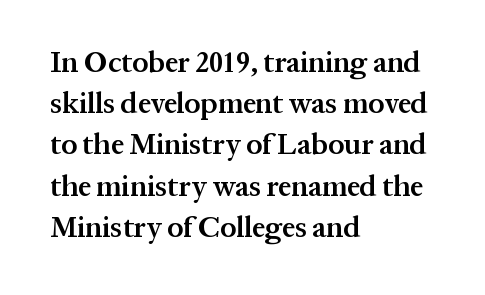
The image shows 29 px semibold serif type, upright; set left-aligned, normal line spacing (1.42x), normal letter spacing, not underlined; medium stroke contrast and a medium x-height.
